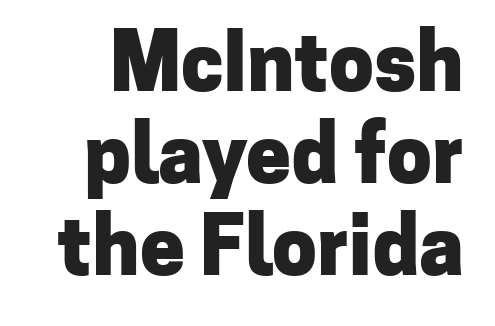
Typographic density is high because the face is bold. Nope, no serifs anywhere on these letters. Whoever set this chose condensed vertical rhythm over breathing room. Varying glyph widths throughout — classic text-font behaviour.
